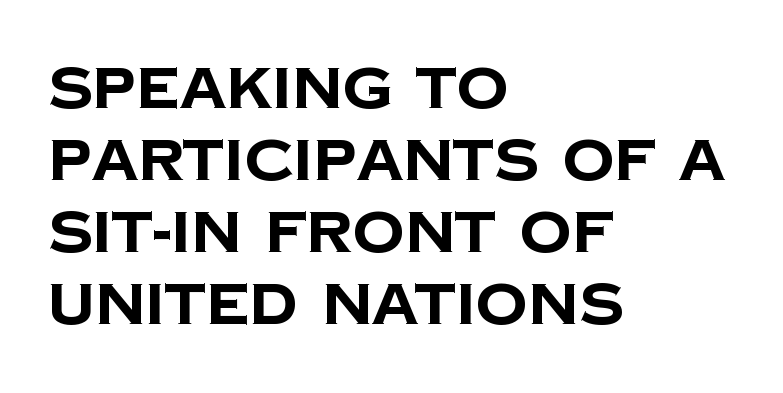
The image shows 58 px bold sans-serif type; set left-aligned, line spacing 1.24x, normal letter spacing, not underlined; low stroke contrast and a large x-height.
